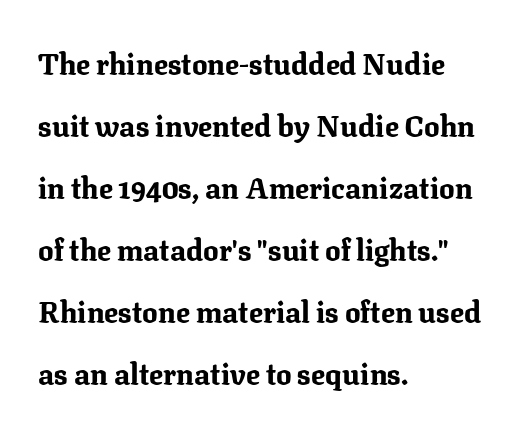
Q: Is the text bold? A: Yes.
Q: Is the text italic (slanted)? A: No, it is upright.
Q: Is the typeface a serif or a sans-serif typeface? A: Serif.
Q: Is the text underlined? A: No.
Q: How is the paragraph aligned? A: Left-aligned.
Q: Is the spacing between letters normal or unusually wide? A: Normal.
Q: Is the spacing between lines tight, normal or loose? A: Loose.
Q: Width (condensed, normal, or wide)? A: Normal.
Q: Stroke contrast? A: Medium.
Q: x-height? A: Medium.
Q: Monospaced? A: No.
